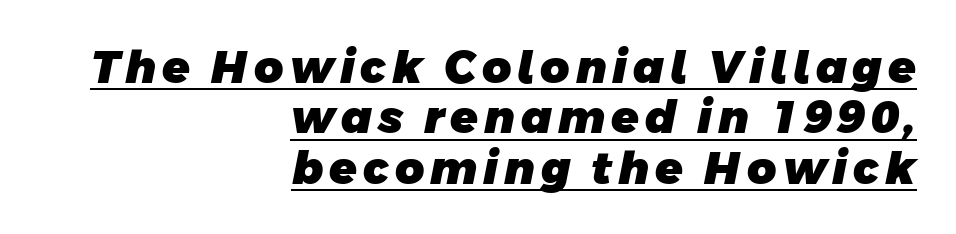
Pretty heavy lettering here — definitely bold. Horizontally, the lines are justified to the trailing edge only. Unlike a traditional serif, this face leaves its strokes unadorned. Very little white space separates one row of letters from the next. This is underlined copy, the kind a proofreader might mark for attention. A typesetter would call this proportional, since set widths differ per character.
